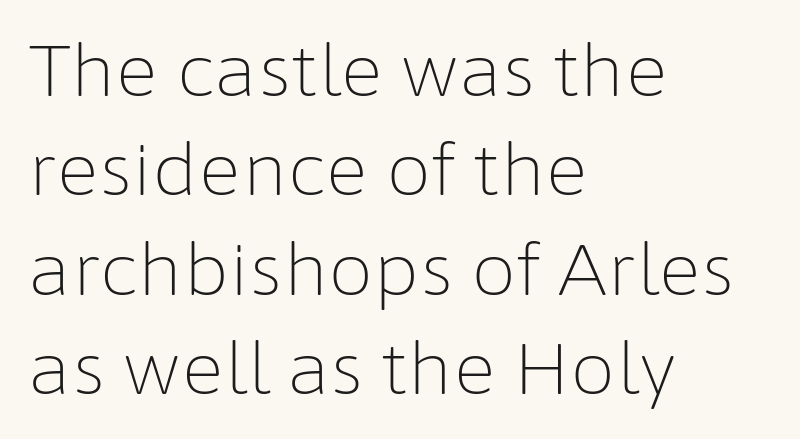
{"serif": "no", "italic": "no", "bold": "no", "weight": "light", "width": "normal", "stroke_contrast": "low", "x_height": "medium", "monospaced": "no", "underline": "no", "align": "left", "line_spacing": "normal", "line_spacing_ratio": 1.38, "letter_spacing": "normal", "letter_spacing_em": 0.0, "glyph_px": 72}
